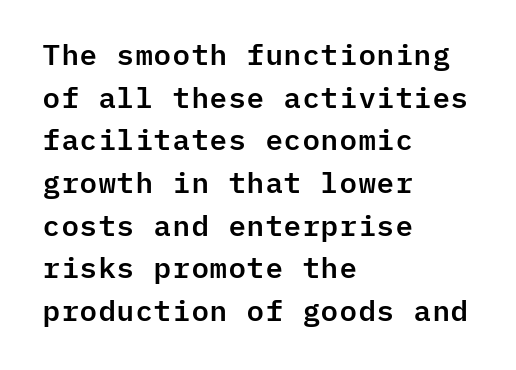
Q: Is the text italic (slanted)? A: No, it is upright.
Q: Is the typeface a serif or a sans-serif typeface? A: Sans-serif.
Q: Is the text underlined? A: No.
Q: How is the paragraph aligned? A: Left-aligned.
Q: Is the spacing between letters normal or unusually wide? A: Normal.
Q: Is the spacing between lines tight, normal or loose? A: Normal.
Q: Width (condensed, normal, or wide)? A: Normal.
Q: Stroke contrast? A: Low.
Q: x-height? A: Medium.
Q: Monospaced? A: Yes.
